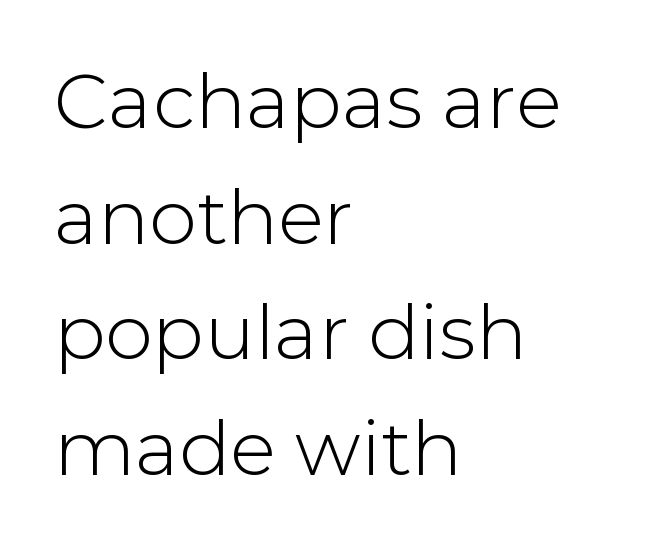
The area under the type is left untouched. The face used here is proportionally spaced, like ordinary book or web type. In CSS terms this would be text-align: left. You can tell it's not italic because the verticals are truly vertical.
